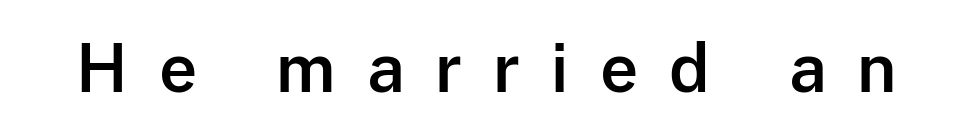
The image shows 66 px sans-serif type, upright; set unusually wide letter spacing (+0.47 em), not underlined; low stroke contrast and a medium x-height.
